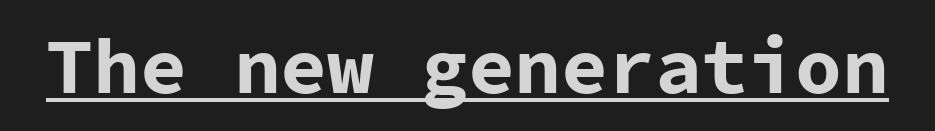
Note the uniform advance width — an 'i' takes as much space as an 'm'. A typesetter would label this face a sans. The letters are bold, with thick, heavy strokes. The typography opts for an upright posture over an oblique one. This sample carries an underscore along the baseline area. Here the glyphs are tracked normally, forming tight word shapes.
